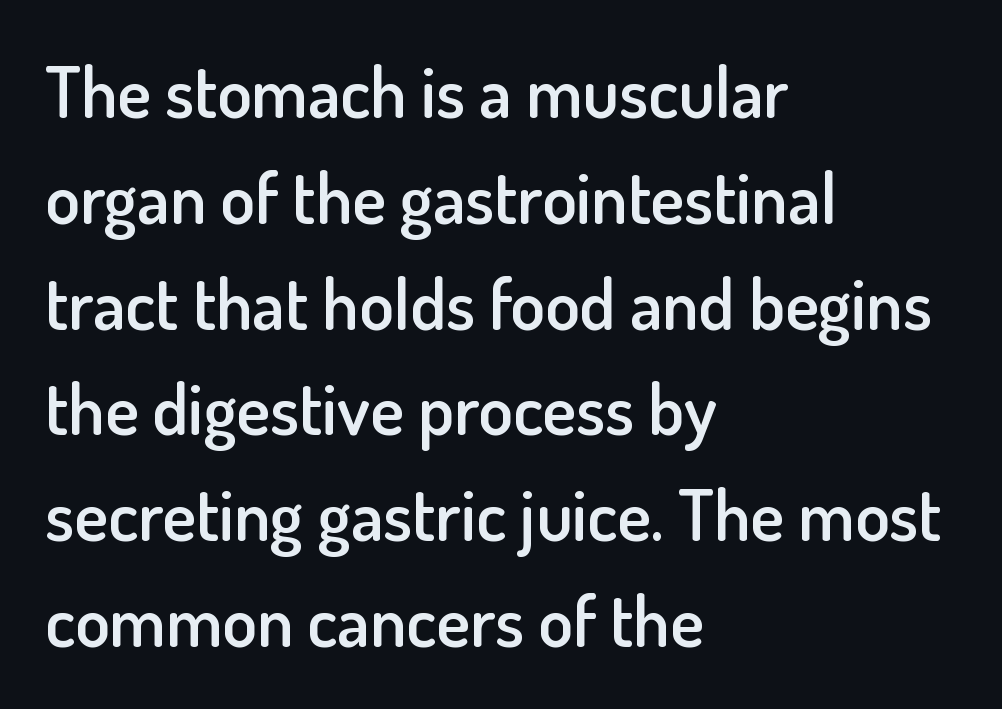
{"serif": "no", "italic": "no", "bold": "semi", "weight": "semibold", "width": "normal", "stroke_contrast": "low", "x_height": "small", "monospaced": "no", "underline": "no", "align": "left", "line_spacing": "normal", "line_spacing_ratio": 1.49, "letter_spacing": "normal", "letter_spacing_em": 0.0, "glyph_px": 71}
